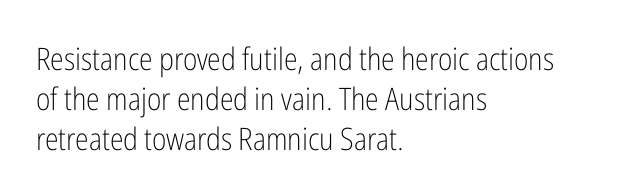
Q: Is the text bold? A: No.
Q: Is the text italic (slanted)? A: No, it is upright.
Q: Is the typeface a serif or a sans-serif typeface? A: Sans-serif.
Q: Is the text underlined? A: No.
Q: How is the paragraph aligned? A: Left-aligned.
Q: Is the spacing between letters normal or unusually wide? A: Normal.
Q: Is the spacing between lines tight, normal or loose? A: Normal.
Q: Width (condensed, normal, or wide)? A: Condensed.
Q: Stroke contrast? A: Low.
Q: x-height? A: Medium.
Q: Monospaced? A: No.
